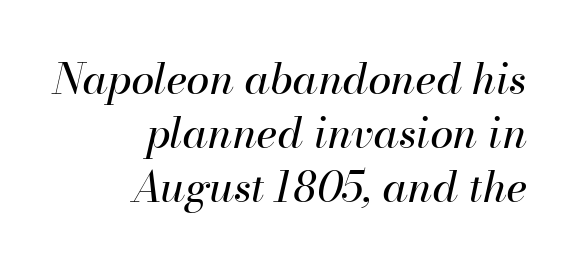
The space directly below the letters is spotless. If you drew a line through each stem, it would be angled. Think of a printed novel: that variable character pitch is what you see here. The type is set solid horizontally, with unmodified tracking. Weight: in the light-to-regular range.
